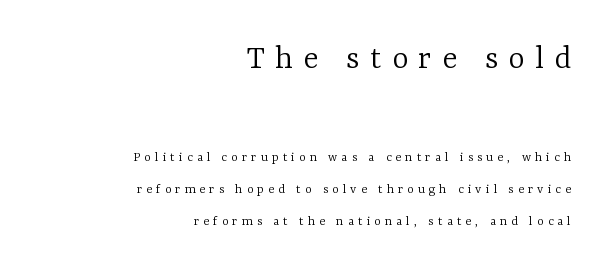
Q: Is the text bold? A: No.
Q: Is the text italic (slanted)? A: No, it is upright.
Q: Is the typeface a serif or a sans-serif typeface? A: Serif.
Q: Is the text underlined? A: No.
Q: How is the paragraph aligned? A: Right-aligned.
Q: Is the spacing between letters normal or unusually wide? A: Unusually wide.
Q: Is the spacing between lines tight, normal or loose? A: Loose.
Q: Which block of text is set in a larger size, the first (top) or the second (bottom)? A: The first (top) one.
Q: Width (condensed, normal, or wide)? A: Normal.
Q: Stroke contrast? A: Low.
Q: x-height? A: Medium.
Q: Monospaced? A: No.
